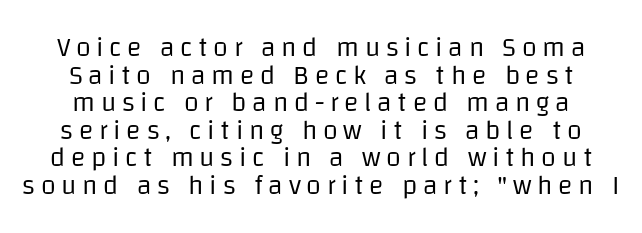
A quiet, ordinary-to-light weight characterises the typeface. Has an underline been added? It has not. This sample trades vertical openness for compactness between lines. Spacing between characters has been opened up far beyond the box default.
